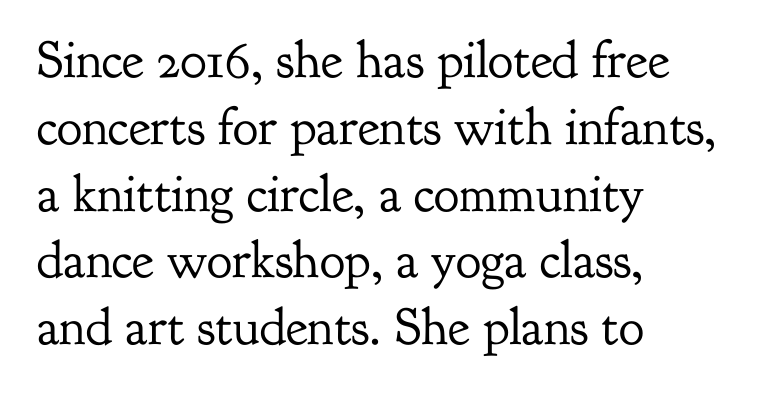
{"serif": "yes", "italic": "no", "bold": "no", "weight": "regular", "width": "normal", "stroke_contrast": "low", "x_height": "small", "monospaced": "no", "underline": "no", "align": "left", "line_spacing": "normal", "line_spacing_ratio": 1.26, "letter_spacing": "normal", "letter_spacing_em": 0.0, "glyph_px": 53}
